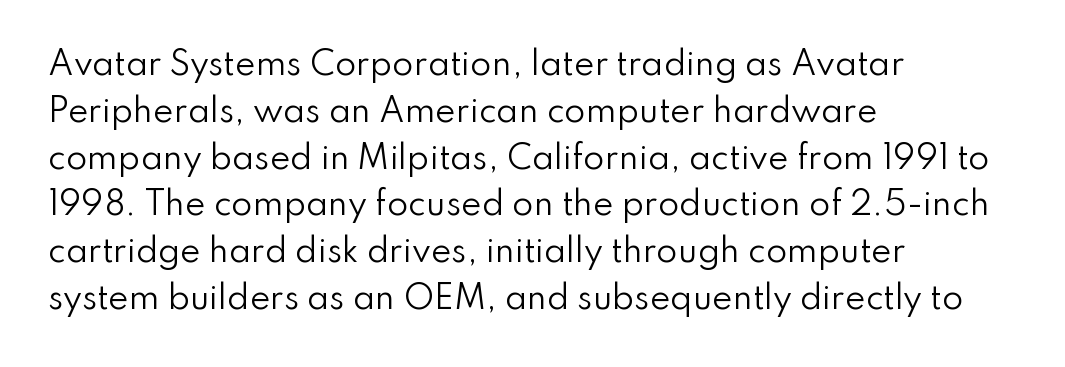
These lines are set flush left with a ragged right edge. You could not count columns in this text — the font is proportionally spaced. The typesetting does not lean heavy: it is not bold. Posture: vertical.
